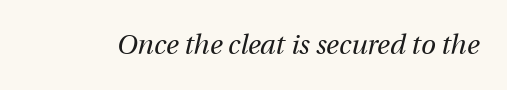
The image shows 27 px text type, italic (leaning right); set normal letter spacing, not underlined.
